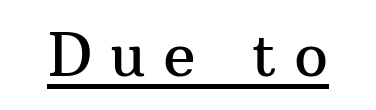
{"serif": "yes", "italic": "no", "width": "normal", "stroke_contrast": "medium", "x_height": "medium", "monospaced": "no", "underline": "yes", "letter_spacing": "wide", "letter_spacing_em": 0.3, "glyph_px": 60}
